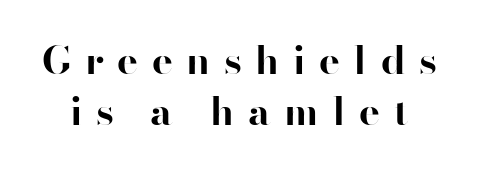
The rows are spaced the way most documents space them. This is roman type, the default non-slanted kind. A bare baseline throughout the passage. Heavy-handed strokes throughout: this text is bold.
